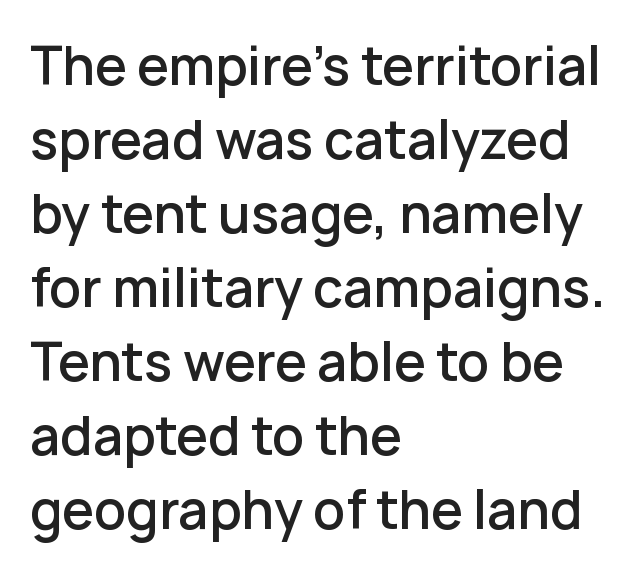
Q: Is the text bold? A: Semi-bold.
Q: Is the text italic (slanted)? A: No, it is upright.
Q: Is the typeface a serif or a sans-serif typeface? A: Sans-serif.
Q: Is the text underlined? A: No.
Q: How is the paragraph aligned? A: Left-aligned.
Q: Is the spacing between letters normal or unusually wide? A: Normal.
Q: Is the spacing between lines tight, normal or loose? A: Normal.
Q: Width (condensed, normal, or wide)? A: Normal.
Q: Stroke contrast? A: Low.
Q: x-height? A: Medium.
Q: Monospaced? A: No.
